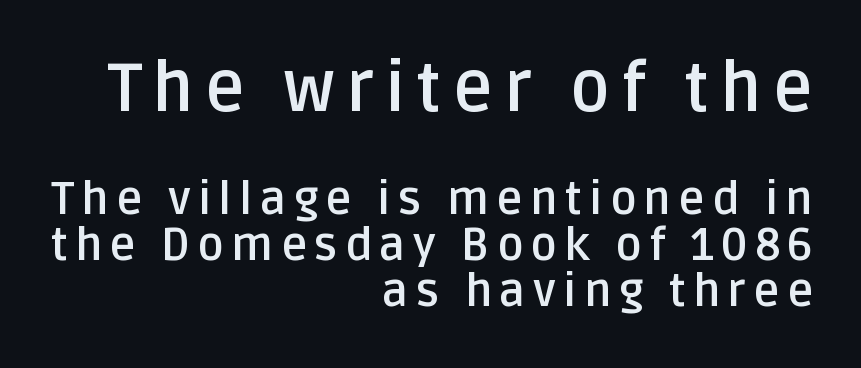
The image shows 68 px semibold sans-serif type, upright; set right-aligned, tight line spacing (1.02x), not underlined; the first (top) block is 1.51x larger; low stroke contrast and a large x-height.
